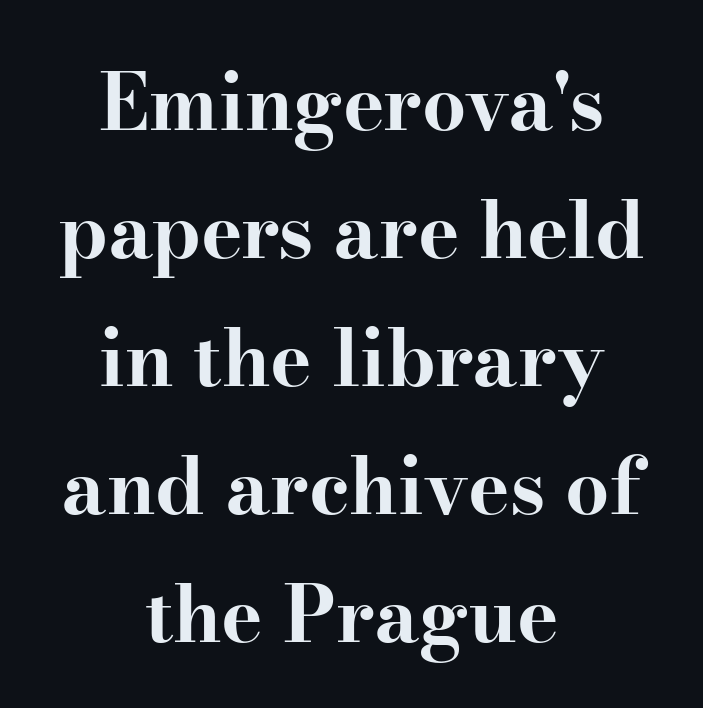
The image shows 78 px bold, wide serif type, upright; set centered, normal line spacing (1.64x), normal letter spacing, not underlined; high stroke contrast and a small x-height.
